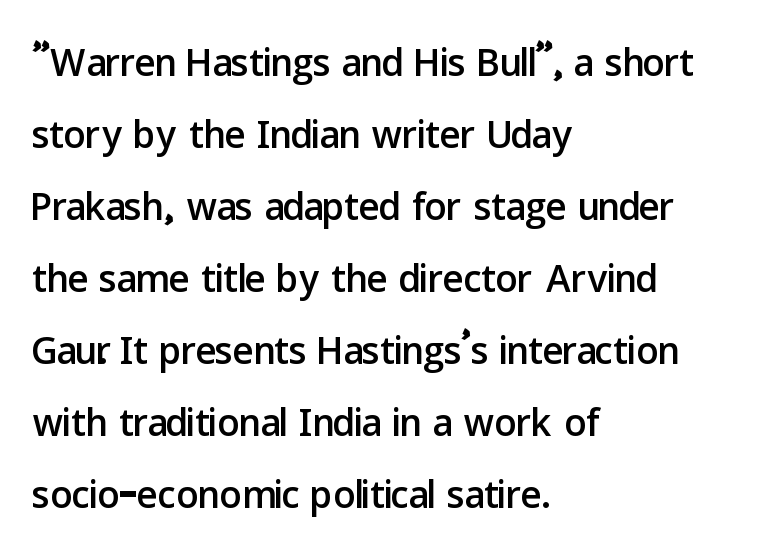
Line beginnings align vertically; line endings do not. You can tell it's not italic because the verticals are truly vertical. This sample keeps an unexceptional amount of space between lines. The rendering uses natural spacing where letterforms have individual widths. Descender tails drop into unmarked territory. The characters display no serif detailing; their extremities are plain.
